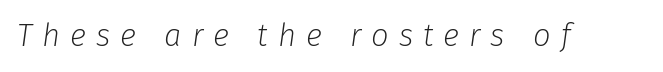
The image shows 31 px light type, italic (leaning right); set unusually wide letter spacing (+0.32 em), not underlined; low stroke contrast and a medium x-height.
